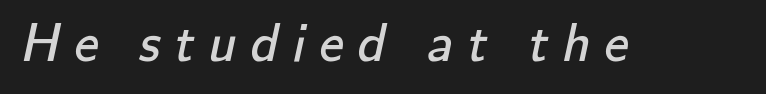
{"serif": "no", "bold": "no", "weight": "regular", "width": "normal", "stroke_contrast": "low", "x_height": "small", "monospaced": "no", "underline": "no", "letter_spacing": "wide", "letter_spacing_em": 0.25, "glyph_px": 55}
